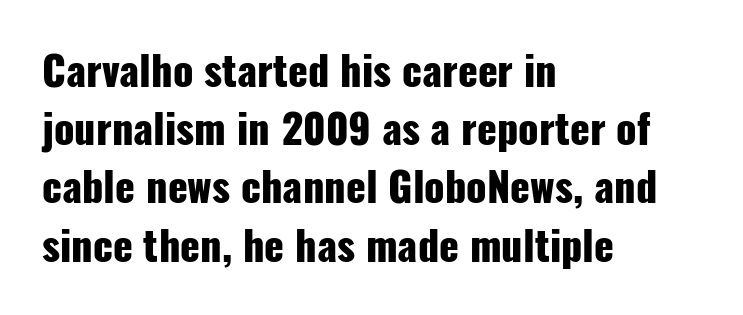
The image shows 41 px heavy, condensed sans-serif type, upright; set left-aligned, normal line spacing (1.42x), normal letter spacing, not underlined; low stroke contrast and a medium x-height.
